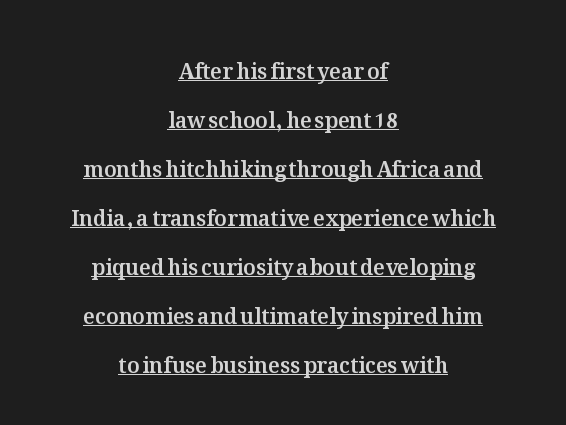
Q: Is the text italic (slanted)? A: No, it is upright.
Q: Is the text underlined? A: Yes.
Q: How is the paragraph aligned? A: Centered.
Q: Is the spacing between letters normal or unusually wide? A: Normal.
Q: Is the spacing between lines tight, normal or loose? A: Loose.
